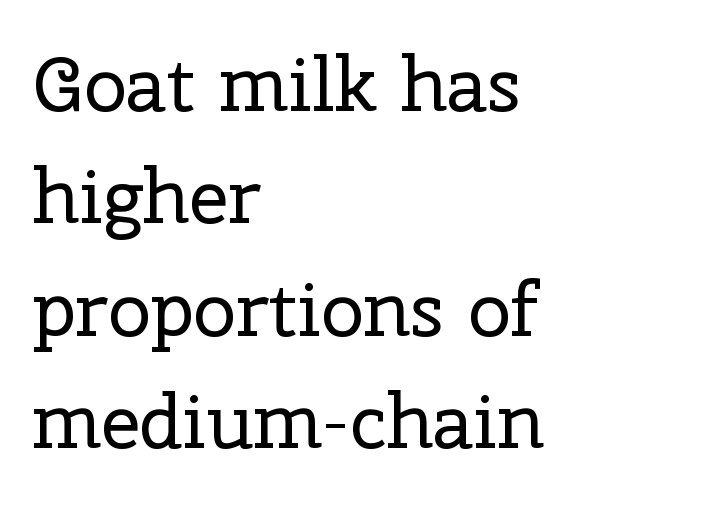
{"serif": "yes", "italic": "no", "bold": "no", "weight": "regular", "width": "normal", "stroke_contrast": "low", "x_height": "medium", "monospaced": "no", "underline": "no", "align": "left", "line_spacing": "normal", "line_spacing_ratio": 1.46, "letter_spacing": "normal", "letter_spacing_em": 0.0, "glyph_px": 77}
